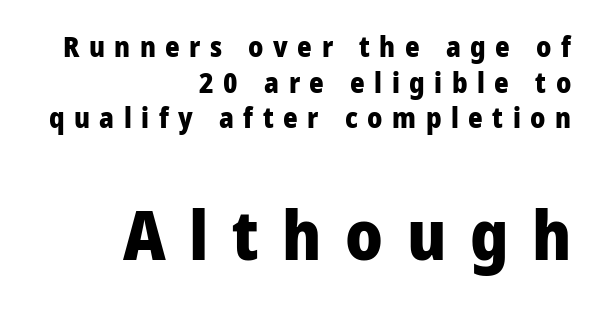
Q: Is the text bold? A: Yes.
Q: Is the text italic (slanted)? A: No, it is upright.
Q: Is the typeface a serif or a sans-serif typeface? A: Sans-serif.
Q: Is the text underlined? A: No.
Q: How is the paragraph aligned? A: Right-aligned.
Q: Is the spacing between letters normal or unusually wide? A: Unusually wide.
Q: Is the spacing between lines tight, normal or loose? A: Normal.
Q: Which block of text is set in a larger size, the first (top) or the second (bottom)? A: The second (bottom) one.
Q: Width (condensed, normal, or wide)? A: Condensed.
Q: Stroke contrast? A: Low.
Q: x-height? A: Large.
Q: Monospaced? A: No.
